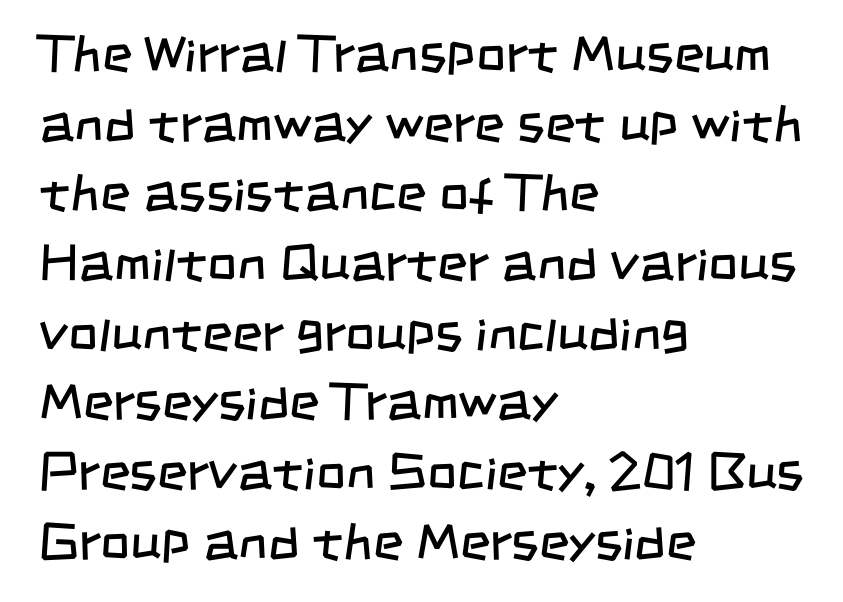
The image shows 52 px regular-weight, condensed sans-serif type; set left-aligned, normal line spacing (1.34x), normal letter spacing, not underlined; low stroke contrast and a large x-height.
